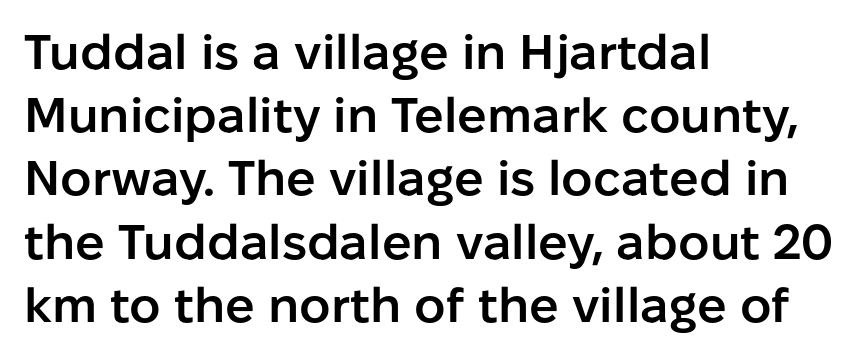
The image shows 49 px semibold sans-serif type, upright; set left-aligned, normal line spacing (1.29x), normal letter spacing, not underlined; low stroke contrast and a medium x-height.
